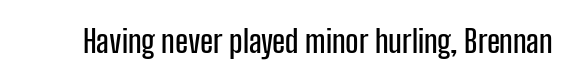
Note the varied advance widths — an 'i' is clearly narrower than an 'm'. Clear beneath every line of the passage. These lines keep a tight, regular rhythm from letter to letter. This is roman type, the default non-slanted kind.
